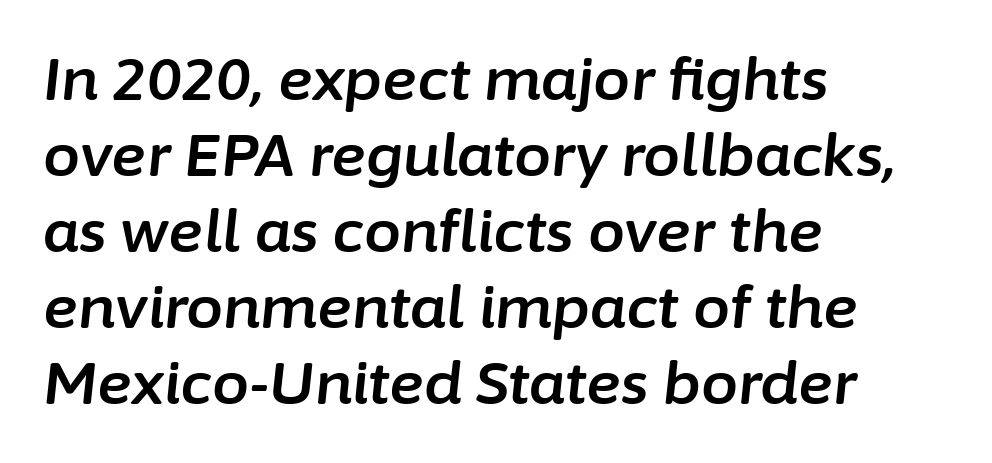
{"italic": "yes", "lean": "right", "slant_degrees": 6, "width": "normal", "stroke_contrast": "low", "x_height": "medium", "monospaced": "no", "underline": "no", "align": "left", "line_spacing": "normal", "line_spacing_ratio": 1.29, "letter_spacing": "normal", "letter_spacing_em": 0.0, "glyph_px": 59}
